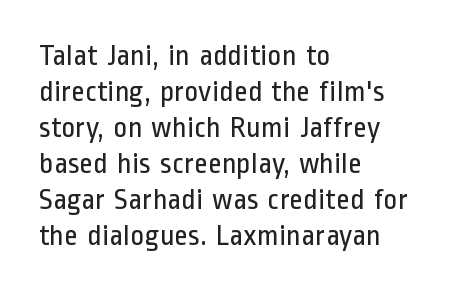
The image shows 30 px regular-weight, condensed sans-serif type, upright; set left-aligned, line spacing 1.2x, normal letter spacing, not underlined; low stroke contrast and a medium x-height.
